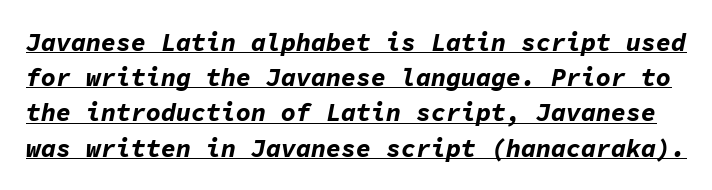
{"italic": "yes", "lean": "right", "slant_degrees": 11, "bold": "yes", "underline": "yes", "line_spacing": "normal", "line_spacing_ratio": 1.41, "letter_spacing": "normal", "letter_spacing_em": 0.0, "glyph_px": 25}
